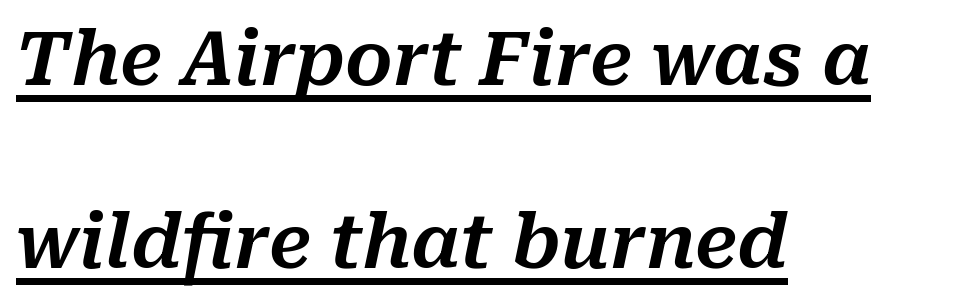
Short note: letters normally spaced. Emphasis-style slanted type is in use. Loosely led — the rows are spread out. The rendering uses natural spacing where letterforms have individual widths. Each line starts at the same left margin while the right side varies. A typographer would call this underscored text.
